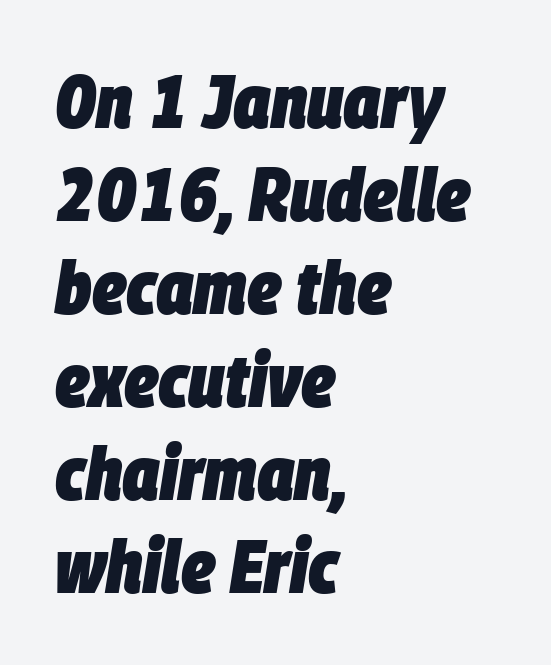
{"italic": "yes", "lean": "right", "slant_degrees": 9, "bold": "yes", "weight": "heavy", "width": "condensed", "stroke_contrast": "low", "x_height": "large", "monospaced": "no", "underline": "no", "align": "left", "line_spacing_ratio": 1.24, "letter_spacing": "normal", "letter_spacing_em": 0.0, "glyph_px": 75}
